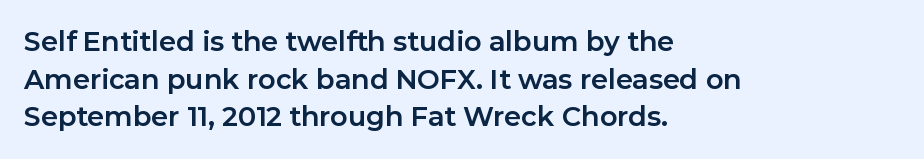
The image shows 27 px bold type, upright; set left-aligned, normal line spacing (1.39x), normal letter spacing, not underlined.
